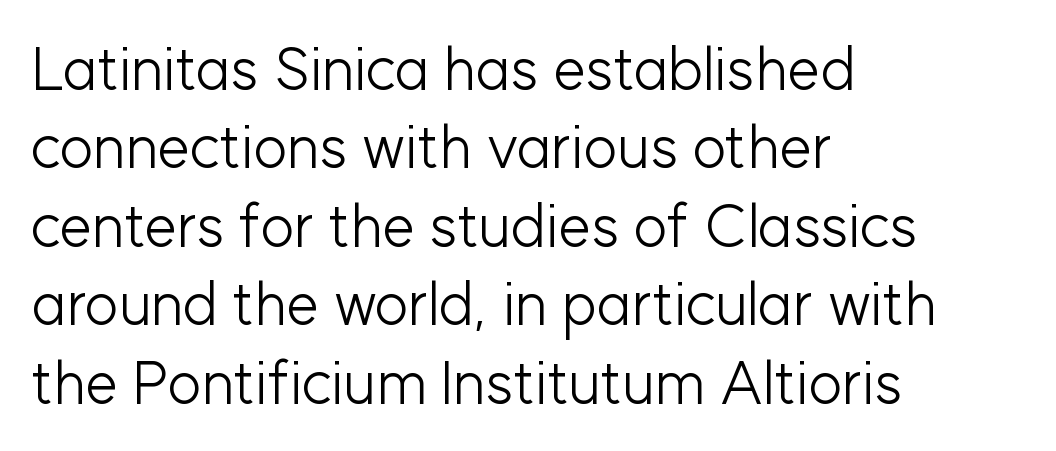
The rendering uses a moderate line-height, typical for paragraphs. What stands out about the letter spacing? Nothing — it is the standard amount. Leftover space on each line is placed entirely after the last word. The passage shown is typed in a proportional face where columns would drift. Posture: vertical. Quick note: underline off.
